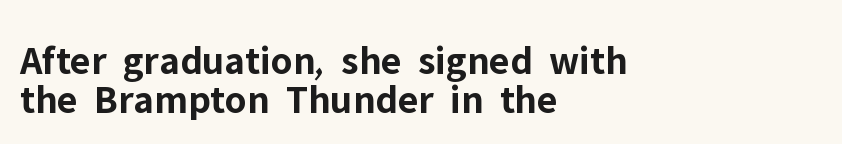
{"serif": "no", "italic": "no", "bold": "yes", "weight": "bold", "width": "normal", "stroke_contrast": "low", "x_height": "medium", "monospaced": "no", "underline": "no", "align": "left", "line_spacing": "tight", "line_spacing_ratio": 0.96, "letter_spacing": "normal", "letter_spacing_em": 0.0, "glyph_px": 41}
